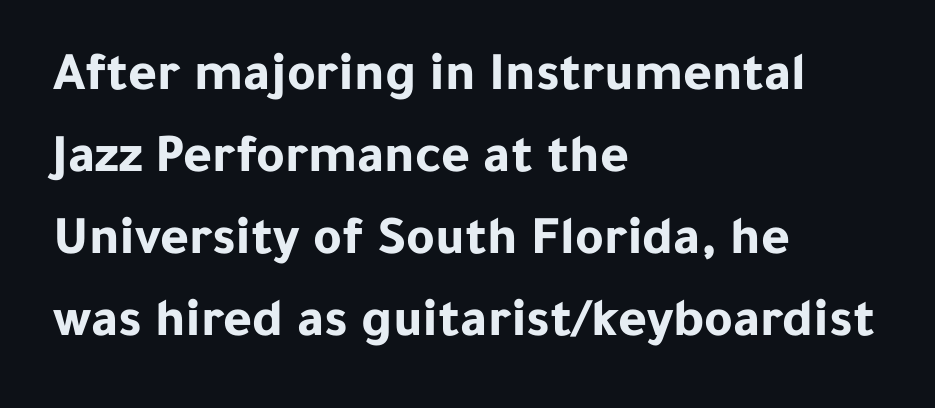
The image shows 55 px bold sans-serif type, upright; set left-aligned, normal line spacing (1.49x), normal letter spacing, not underlined; low stroke contrast and a medium x-height.
